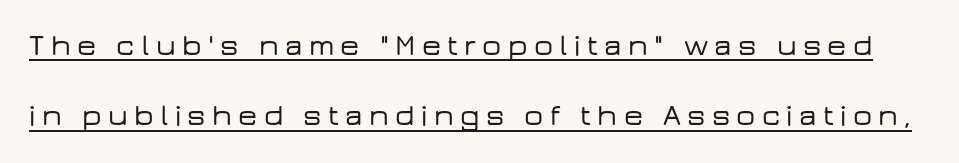
{"serif": "no", "italic": "no", "width": "wide", "stroke_contrast": "low", "x_height": "medium", "monospaced": "no", "underline": "yes", "line_spacing": "loose", "line_spacing_ratio": 2.34, "letter_spacing": "wide", "letter_spacing_em": 0.21, "glyph_px": 30}
